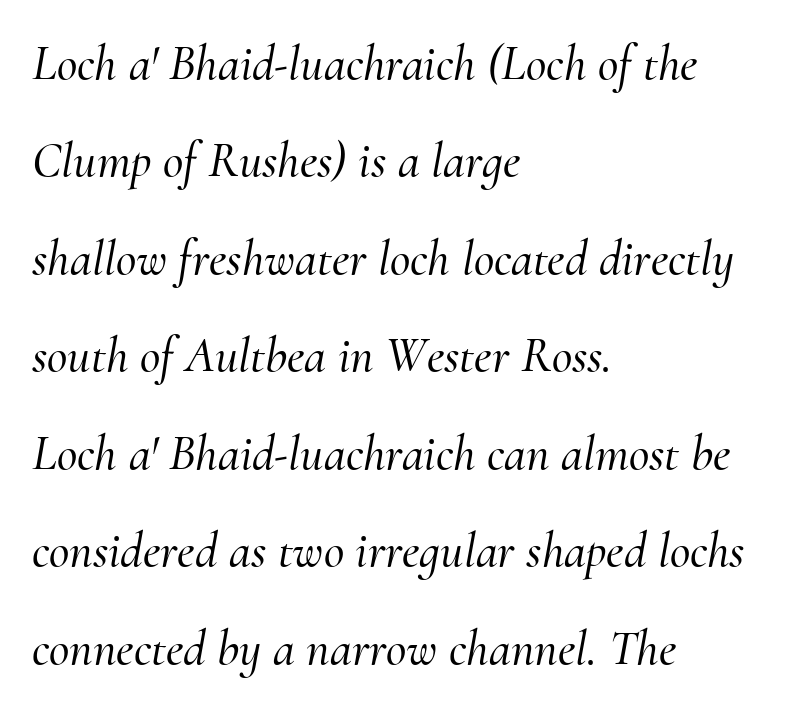
Q: Is the text italic (slanted)? A: Yes, it leans right by about 10 degrees.
Q: Is the typeface a serif or a sans-serif typeface? A: Serif.
Q: Is the text underlined? A: No.
Q: How is the paragraph aligned? A: Left-aligned.
Q: Is the spacing between letters normal or unusually wide? A: Normal.
Q: Is the spacing between lines tight, normal or loose? A: Loose.
Q: Width (condensed, normal, or wide)? A: Normal.
Q: Stroke contrast? A: Medium.
Q: x-height? A: Small.
Q: Monospaced? A: No.
